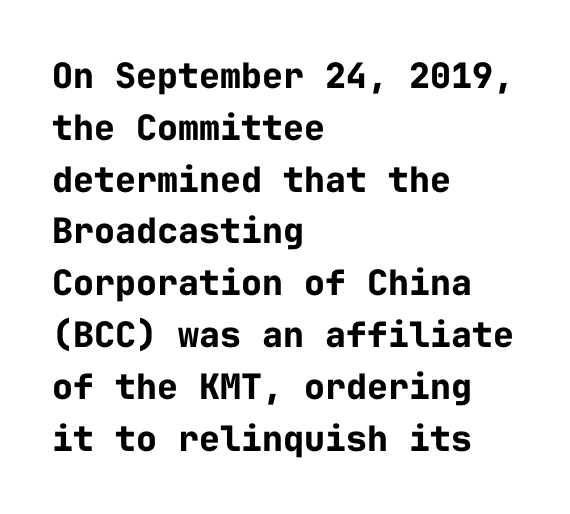
Q: Is the text bold? A: Yes.
Q: Is the text italic (slanted)? A: No, it is upright.
Q: Is the typeface a serif or a sans-serif typeface? A: Sans-serif.
Q: Is the text underlined? A: No.
Q: How is the paragraph aligned? A: Left-aligned.
Q: Is the spacing between letters normal or unusually wide? A: Normal.
Q: Is the spacing between lines tight, normal or loose? A: Normal.
Q: Width (condensed, normal, or wide)? A: Normal.
Q: Stroke contrast? A: Low.
Q: x-height? A: Medium.
Q: Monospaced? A: Yes.
